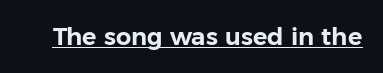
The image shows 24 px text type, upright; set normal letter spacing, underlined.
